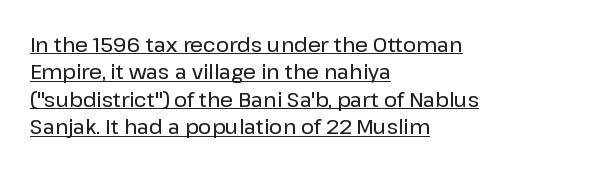
The string is rendered with underlining switched on. This sample keeps an unexceptional amount of space between lines. Inter-character spacing is left at the font's built-in metrics. Every character sits straight up, as roman type does. Every row of glyphs begins at an identical x-position on the left.
